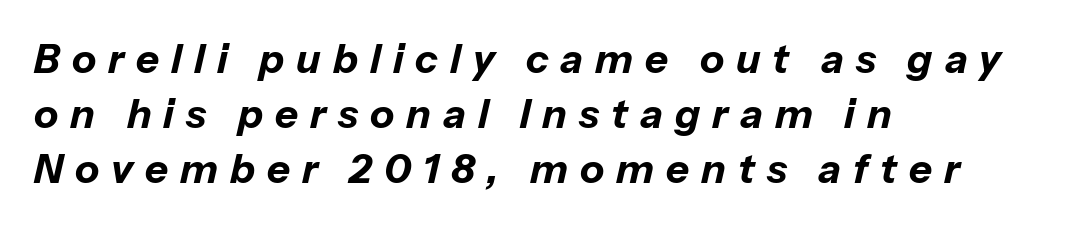
Decoration check: the copy has no underline. The passage is arranged the way most books set body copy — flush left. The rendering applies a slant to the glyphs. The vertical gap from one line to the next is medium.
